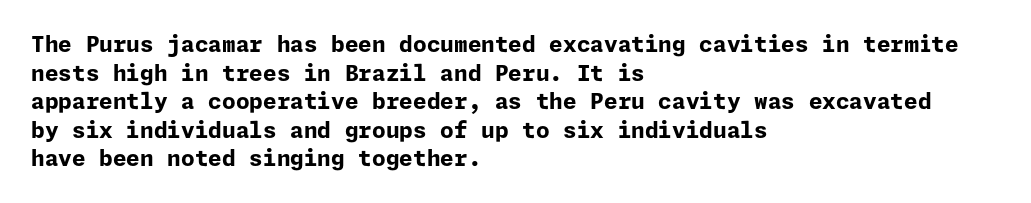
{"italic": "no", "bold": "yes", "underline": "no", "align": "left", "line_spacing": "normal", "line_spacing_ratio": 1.3, "letter_spacing": "normal", "letter_spacing_em": 0.0, "glyph_px": 22}
